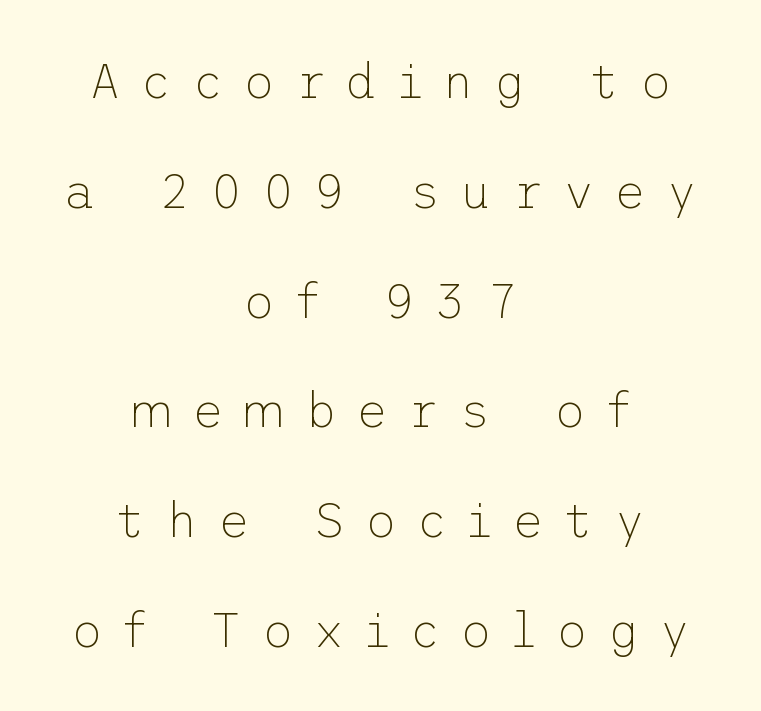
The image shows 49 px thin sans-serif type, upright; set centered, loose line spacing (2.24x), unusually wide letter spacing (+0.4 em), not underlined; low stroke contrast and a medium x-height.
